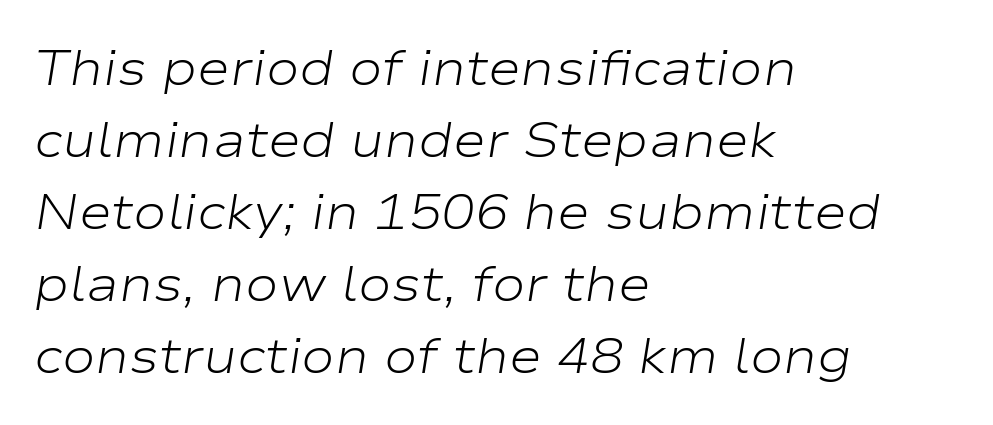
Stroke mass is kept to a normal reading level or below. Interline gaps are of average width in this sample. These lines were composed using italics. Spacing verdict: proportional, widths tailored to each character.
